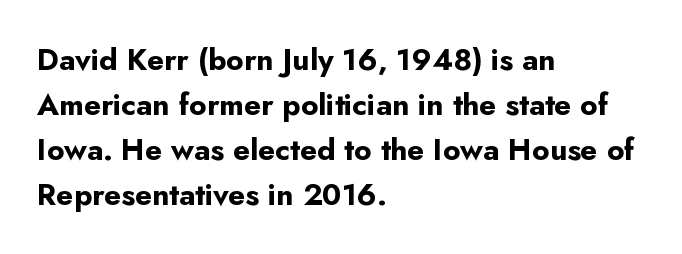
Varying glyph widths throughout — classic text-font behaviour. Honestly, there is no underline to notice here at all. Notice how descenders clear the ascenders below comfortably — that's standard leading. The font family rendered here belongs to the sans-serif group. This is the regular roman posture of the typeface.
